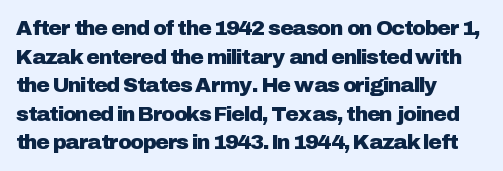
The image shows 21 px text type, upright; set left-aligned, normal line spacing (1.36x), normal letter spacing, not underlined.
